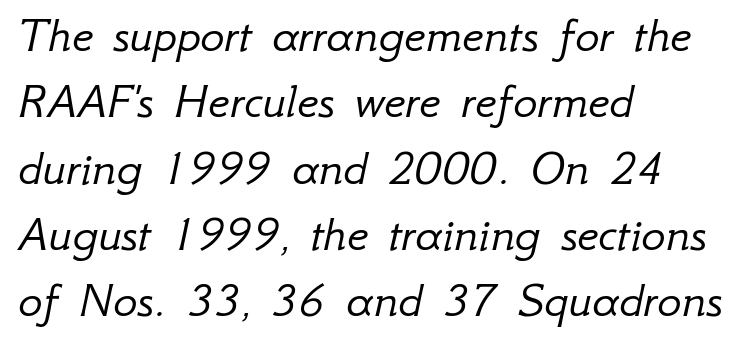
{"italic": "yes", "lean": "right", "slant_degrees": 12, "bold": "no", "weight": "light", "width": "normal", "stroke_contrast": "low", "x_height": "small", "monospaced": "no", "underline": "no", "align": "left", "line_spacing": "normal", "line_spacing_ratio": 1.3, "letter_spacing": "normal", "letter_spacing_em": 0.0, "glyph_px": 51}
